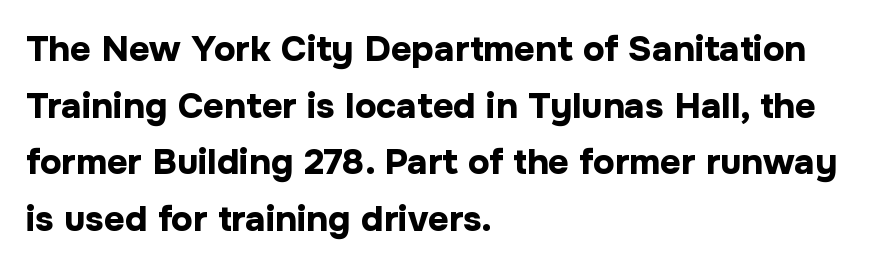
The rendering anchors every line to the left-hand side. The type family on display is of the sans-serif kind. Here the glyphs are tracked normally, forming tight word shapes. Rendered with straight, roman letterforms. The passage shown is typed in a proportional face where columns would drift. Whoever set this chose a conventional vertical rhythm.
